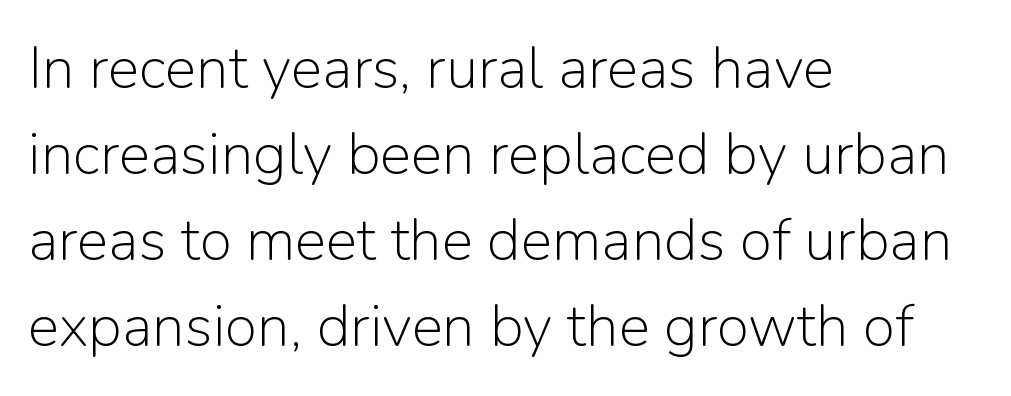
These lines are rendered in a variable-pitch font. Notice how the stems are strictly vertical — no italics here. Does the leading feel generous? No, just average. Decoration check: the copy has no underline. Layout note: lines flush left. Is the type heavy? It reads as light-to-regular instead.
